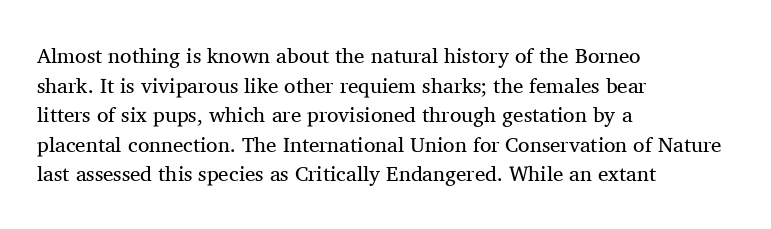
Quick note: underline off. Do the letters lean? They stand straight. The text block is weighted toward the left margin, trailing off unevenly rightward. This rendering leaves character spacing at its baseline value. Vertical spacing — default.
